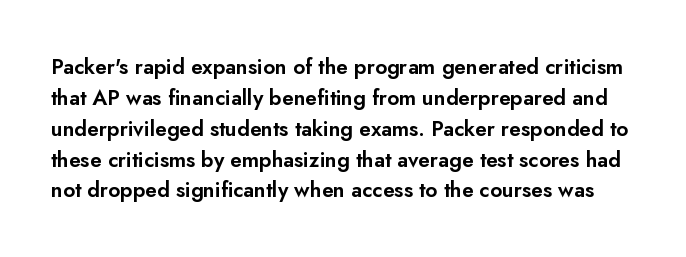
The image shows 21 px text type, upright; set normal line spacing (1.47x), normal letter spacing, not underlined.
